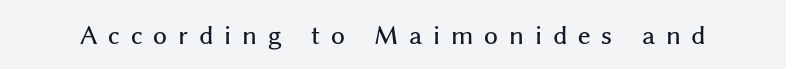
{"italic": "no", "underline": "no", "letter_spacing": "wide", "letter_spacing_em": 0.45, "glyph_px": 24}
